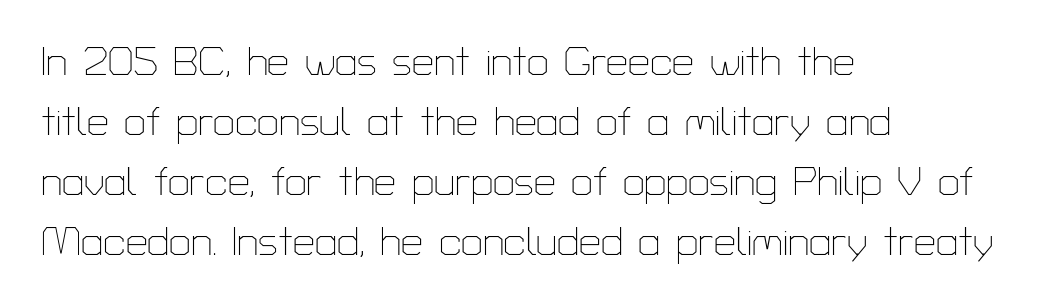
Q: Is the text bold? A: No.
Q: Is the text italic (slanted)? A: No, it is upright.
Q: Is the typeface a serif or a sans-serif typeface? A: Sans-serif.
Q: Is the text underlined? A: No.
Q: How is the paragraph aligned? A: Left-aligned.
Q: Is the spacing between letters normal or unusually wide? A: Normal.
Q: Is the spacing between lines tight, normal or loose? A: Normal.
Q: Width (condensed, normal, or wide)? A: Normal.
Q: Stroke contrast? A: Low.
Q: x-height? A: Medium.
Q: Monospaced? A: No.
